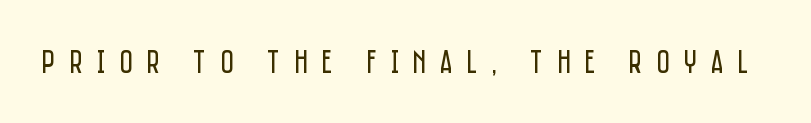
Font category for this specimen: sans-serif. Is this a fixed-width face? No — the glyphs have proportional, varying widths. A typesetter would mark this as roman, not italic. There is plenty of visible air inserted between adjacent glyphs. Any mark beneath the type? The region is blank.
